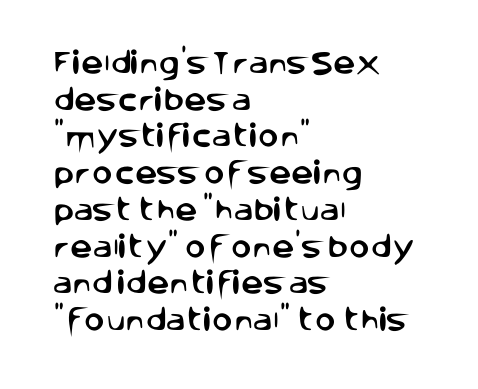
Q: Is the text italic (slanted)? A: No, it is upright.
Q: Is the text underlined? A: No.
Q: How is the paragraph aligned? A: Left-aligned.
Q: Is the spacing between letters normal or unusually wide? A: Normal.
Q: Is the spacing between lines tight, normal or loose? A: Normal.
